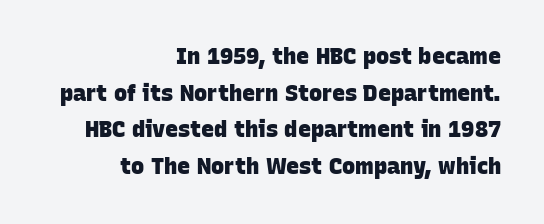
Q: Is the text bold? A: Yes.
Q: Is the text underlined? A: No.
Q: How is the paragraph aligned? A: Right-aligned.
Q: Is the spacing between letters normal or unusually wide? A: Normal.
Q: Is the spacing between lines tight, normal or loose? A: Normal.
